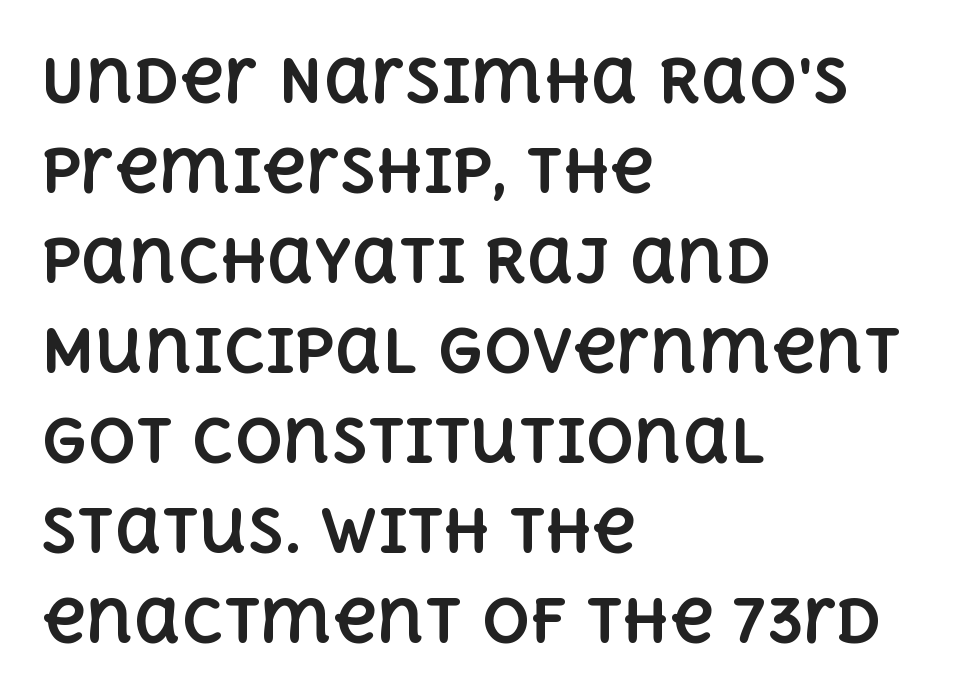
The image shows 60 px bold type, upright; set left-aligned, normal line spacing (1.5x), normal letter spacing, not underlined; a large x-height.
